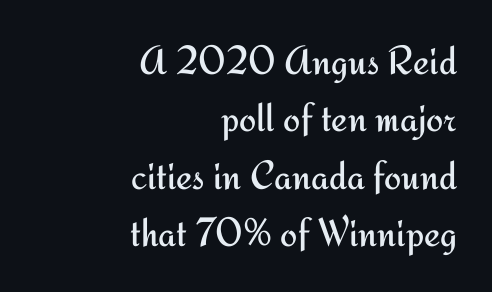
The image shows 41 px regular-weight sans-serif type, upright; set right-aligned, normal line spacing (1.4x), normal letter spacing, not underlined; medium stroke contrast and a small x-height.
